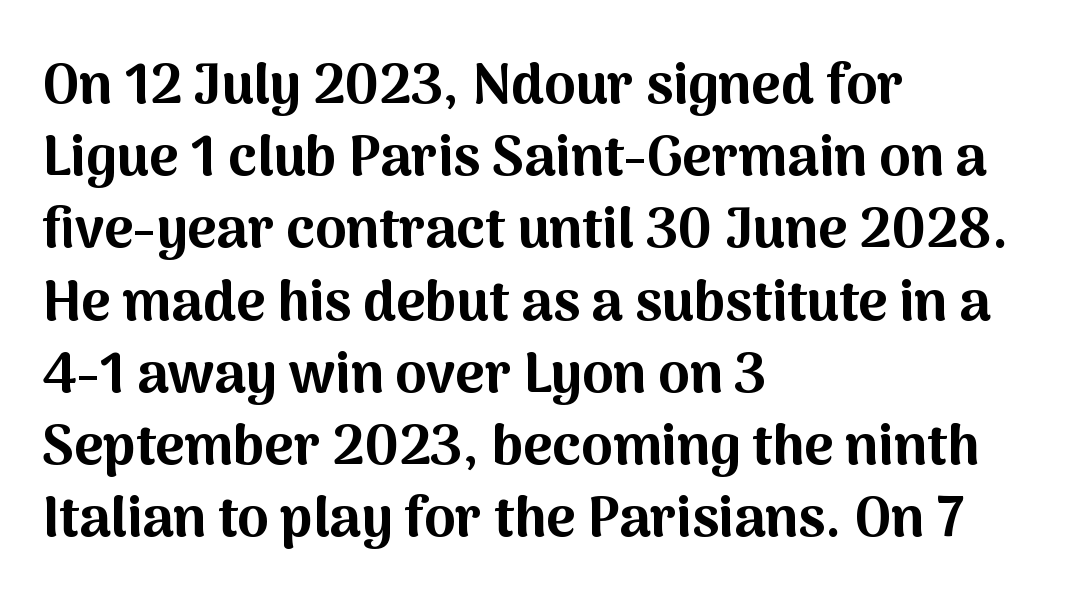
{"serif": "no", "italic": "no", "bold": "yes", "weight": "bold", "width": "normal", "stroke_contrast": "medium", "x_height": "medium", "monospaced": "no", "underline": "no", "align": "left", "line_spacing": "normal", "line_spacing_ratio": 1.29, "letter_spacing": "normal", "letter_spacing_em": 0.0, "glyph_px": 56}
